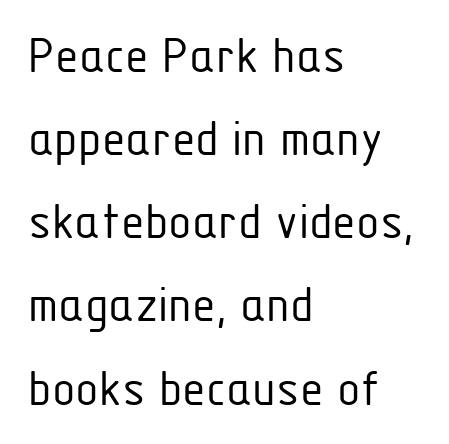
{"serif": "no", "italic": "no", "bold": "no", "weight": "light", "width": "condensed", "stroke_contrast": "low", "x_height": "medium", "monospaced": "no", "underline": "no", "align": "left", "line_spacing": "normal", "line_spacing_ratio": 1.54, "letter_spacing": "normal", "letter_spacing_em": 0.0, "glyph_px": 54}
